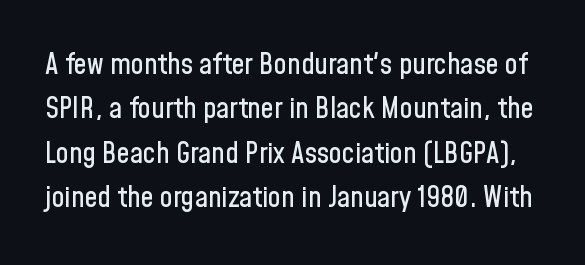
{"serif": "no", "italic": "no", "width": "condensed", "stroke_contrast": "low", "x_height": "medium", "monospaced": "no", "underline": "no", "line_spacing": "normal", "line_spacing_ratio": 1.53, "letter_spacing": "normal", "letter_spacing_em": 0.0, "glyph_px": 29}
